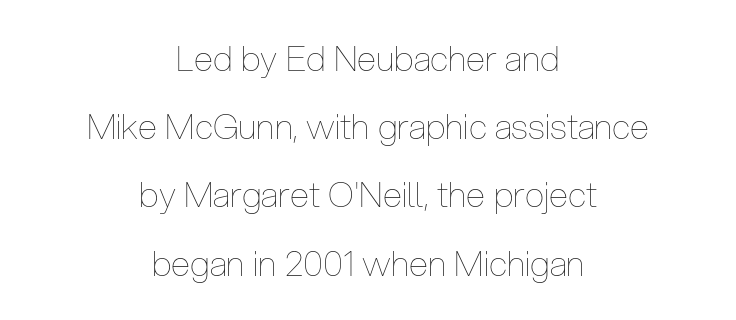
The face used here is rendered with its standard letterfit. Line starts and ends both wander, symmetrically. The foot of each line stays bare and open. Unbolded letterforms with no extra heft. You can tell it's not italic because the verticals are truly vertical. Note the varied advance widths — an 'i' is clearly narrower than an 'm'.
